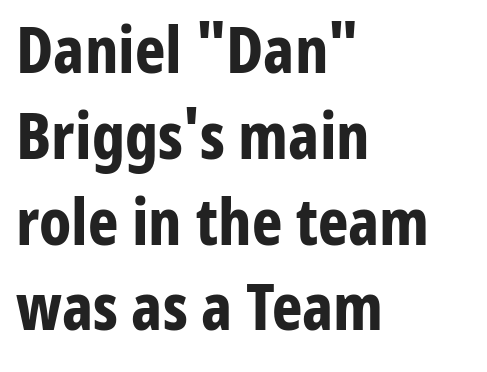
{"serif": "no", "italic": "no", "bold": "yes", "weight": "bold", "width": "condensed", "stroke_contrast": "low", "x_height": "medium", "monospaced": "no", "underline": "no", "align": "left", "line_spacing": "normal", "line_spacing_ratio": 1.32, "letter_spacing": "normal", "letter_spacing_em": 0.0, "glyph_px": 65}
